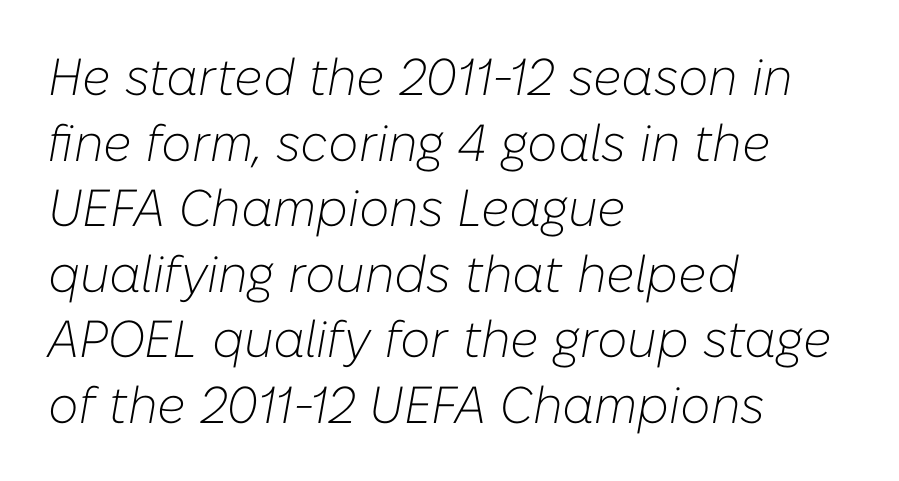
The image shows 52 px light type, italic (leaning right); set left-aligned, normal line spacing (1.26x), normal letter spacing, not underlined; low stroke contrast and a medium x-height.
